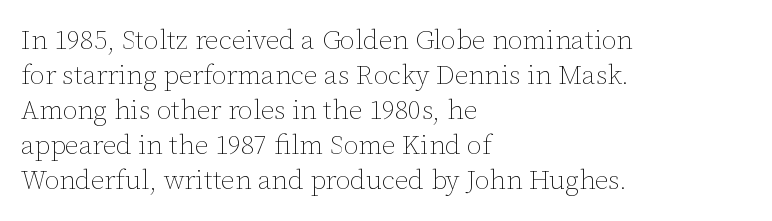
{"italic": "no", "bold": "no", "underline": "no", "align": "left", "line_spacing": "normal", "line_spacing_ratio": 1.3, "letter_spacing": "normal", "letter_spacing_em": 0.0, "glyph_px": 27}
